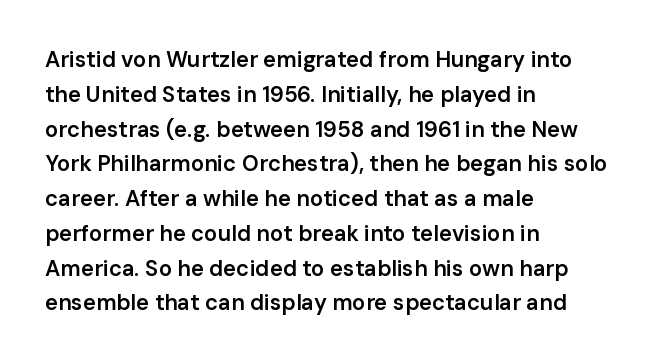
Firm but not heavy-handed strokes: this text is semibold. The specimen omits any rule beneath the text block's lines. Ordinary non-slanted type is in use. Each new line begins a customary step beneath the previous one. The line texture is even and compact thanks to regular tracking.
